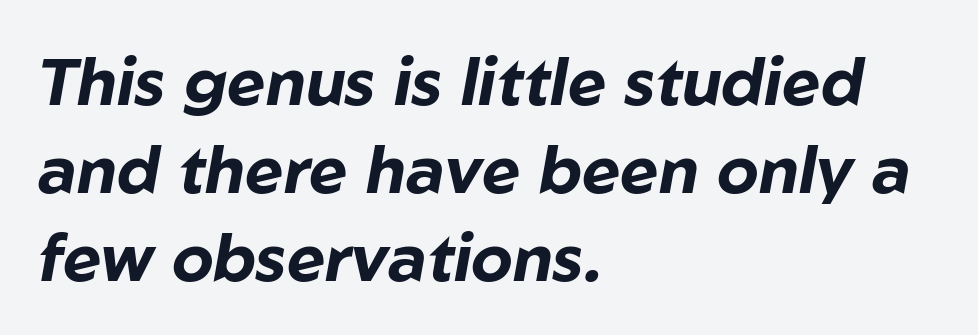
{"italic": "yes", "lean": "right", "slant_degrees": 10, "bold": "yes", "weight": "bold", "width": "normal", "stroke_contrast": "low", "x_height": "medium", "monospaced": "no", "underline": "no", "align": "left", "line_spacing": "normal", "line_spacing_ratio": 1.33, "letter_spacing": "normal", "letter_spacing_em": 0.0, "glyph_px": 66}
